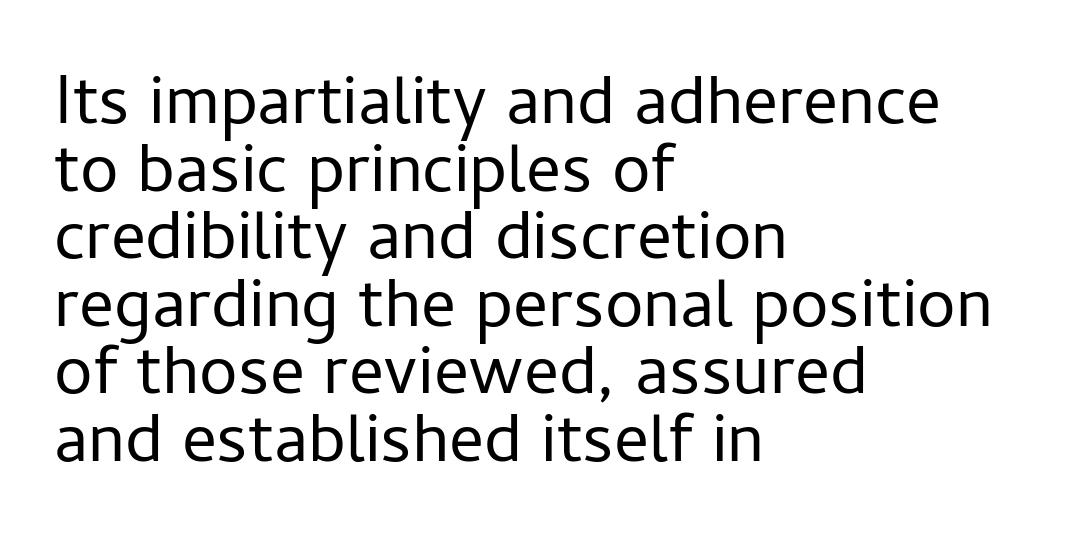
{"serif": "no", "italic": "no", "bold": "no", "weight": "regular", "width": "normal", "stroke_contrast": "low", "x_height": "medium", "monospaced": "no", "underline": "no", "align": "left", "line_spacing": "tight", "line_spacing_ratio": 0.98, "letter_spacing": "normal", "letter_spacing_em": 0.0, "glyph_px": 69}
